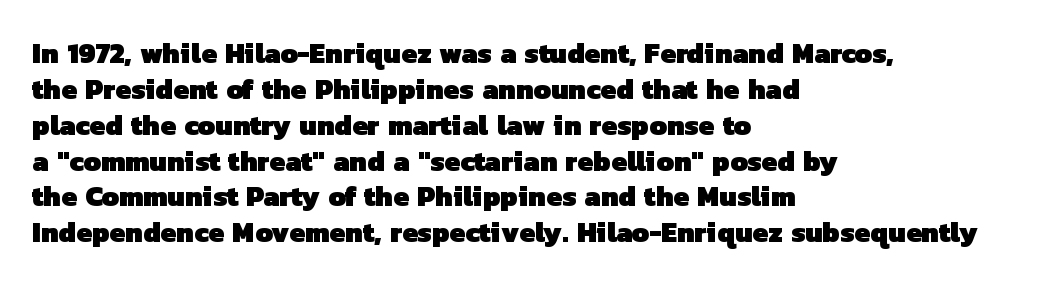
The image shows 28 px heavy sans-serif type; set left-aligned, normal line spacing (1.28x), normal letter spacing, not underlined; low stroke contrast and a medium x-height.
